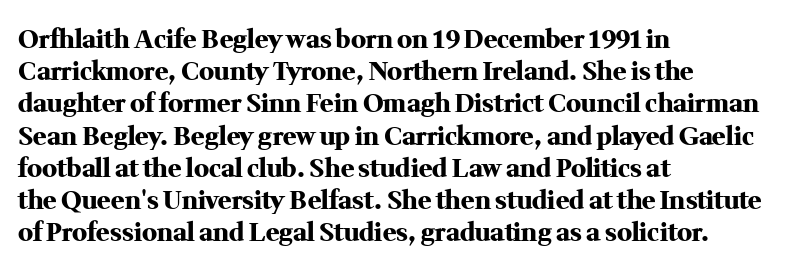
The image shows 25 px bold type, upright; set left-aligned, normal line spacing (1.29x), normal letter spacing, not underlined.
